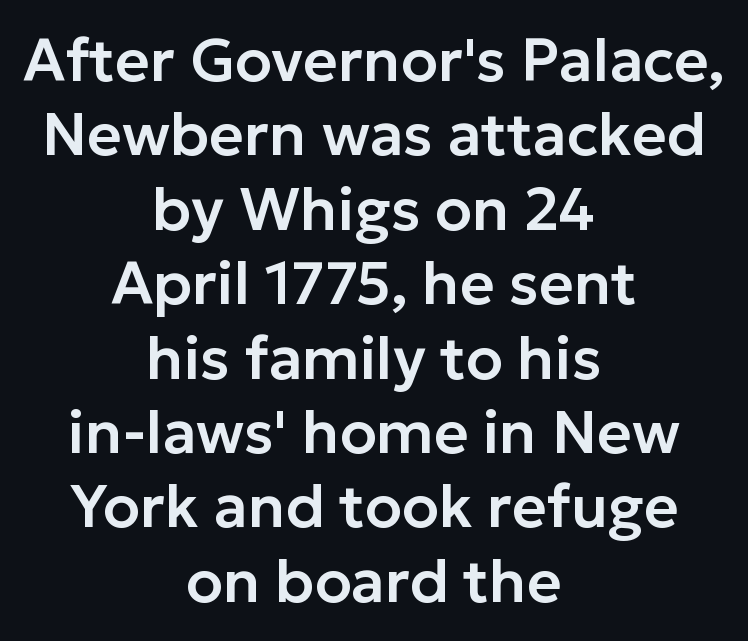
Q: Is the text italic (slanted)? A: No, it is upright.
Q: Is the typeface a serif or a sans-serif typeface? A: Sans-serif.
Q: Is the text underlined? A: No.
Q: How is the paragraph aligned? A: Centered.
Q: Is the spacing between letters normal or unusually wide? A: Normal.
Q: Width (condensed, normal, or wide)? A: Normal.
Q: Stroke contrast? A: Low.
Q: x-height? A: Medium.
Q: Monospaced? A: No.
